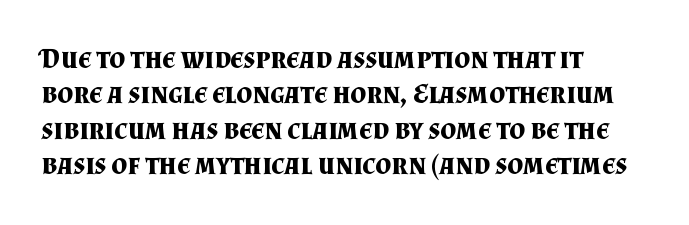
The image shows 28 px bold serif type, upright; set left-aligned, normal line spacing (1.26x), normal letter spacing, not underlined; medium stroke contrast and a small x-height.
